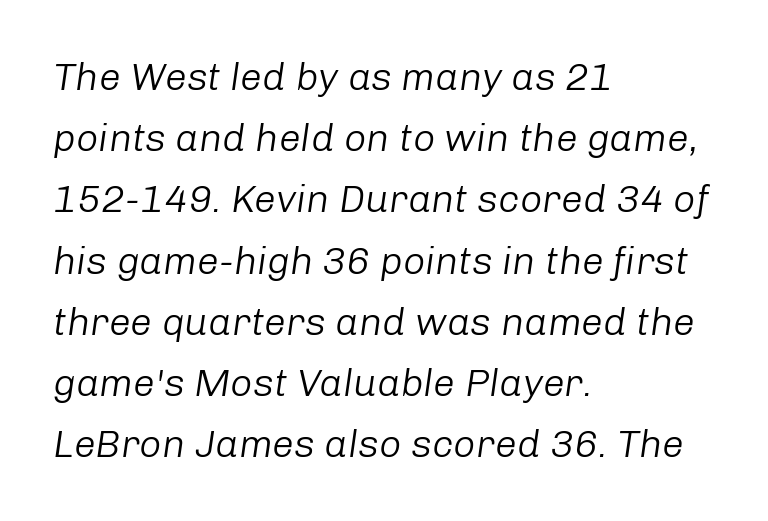
Q: Is the text bold? A: No.
Q: Is the text italic (slanted)? A: Yes, it leans right by about 8 degrees.
Q: Is the text underlined? A: No.
Q: How is the paragraph aligned? A: Left-aligned.
Q: Is the spacing between letters normal or unusually wide? A: Normal.
Q: Is the spacing between lines tight, normal or loose? A: Normal.
Q: Width (condensed, normal, or wide)? A: Normal.
Q: Stroke contrast? A: Low.
Q: x-height? A: Medium.
Q: Monospaced? A: No.
